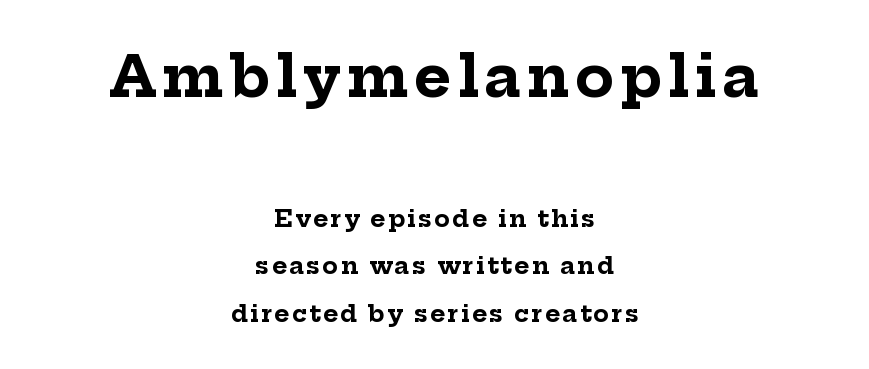
The image shows 57 px bold serif type, upright; set centered, loose line spacing (2.07x), not underlined; the first (top) block is 2.48x larger; low stroke contrast and a medium x-height.
